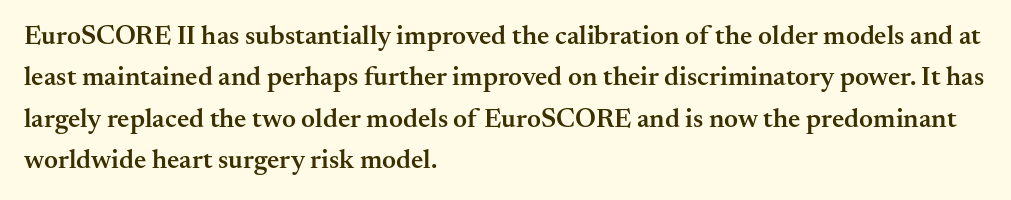
Q: Is the text bold? A: Semi-bold.
Q: Is the text italic (slanted)? A: No, it is upright.
Q: Is the text underlined? A: No.
Q: How is the paragraph aligned? A: Left-aligned.
Q: Is the spacing between letters normal or unusually wide? A: Normal.
Q: Is the spacing between lines tight, normal or loose? A: Normal.
